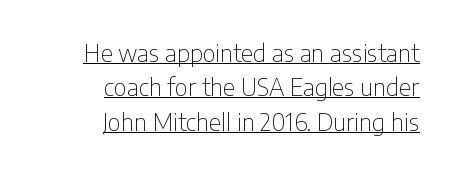
Q: Is the text bold? A: No.
Q: Is the text italic (slanted)? A: No, it is upright.
Q: Is the text underlined? A: Yes.
Q: How is the paragraph aligned? A: Right-aligned.
Q: Is the spacing between letters normal or unusually wide? A: Normal.
Q: Is the spacing between lines tight, normal or loose? A: Normal.
